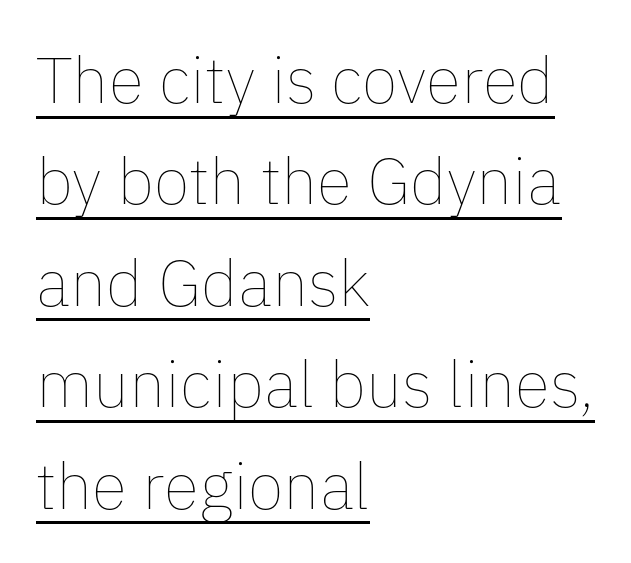
The image shows 65 px thin type, upright; set left-aligned, normal line spacing (1.56x), normal letter spacing, underlined; low stroke contrast and a medium x-height.
